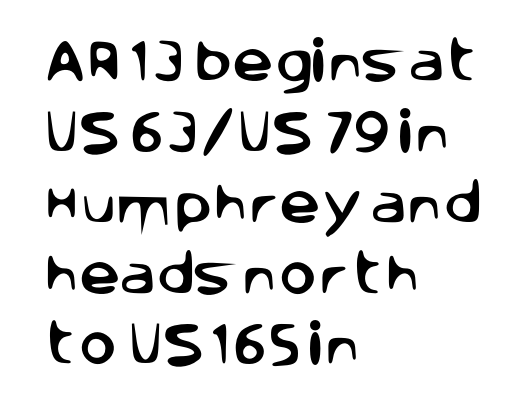
{"serif": "no", "italic": "no", "width": "normal", "stroke_contrast": "low", "x_height": "large", "monospaced": "no", "underline": "no", "align": "left", "line_spacing": "normal", "line_spacing_ratio": 1.54, "letter_spacing": "normal", "letter_spacing_em": 0.0, "glyph_px": 46}
